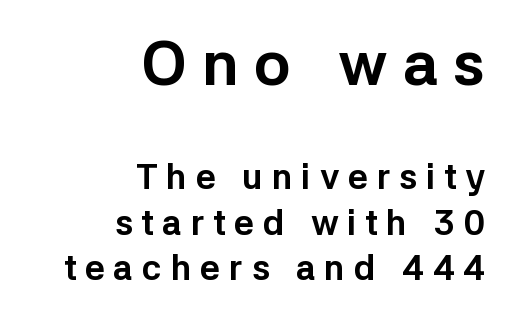
Think of a printed novel: that variable character pitch is what you see here. The lettering holds an erect, upright posture throughout. The text block is weighted toward the right margin, trailing off unevenly leftward. The baseline area is clear.
